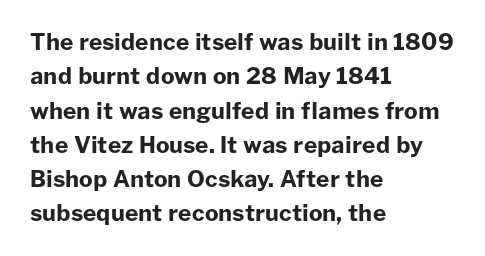
The image shows 23 px bold type, upright; set left-aligned, normal line spacing (1.49x), normal letter spacing, not underlined.
